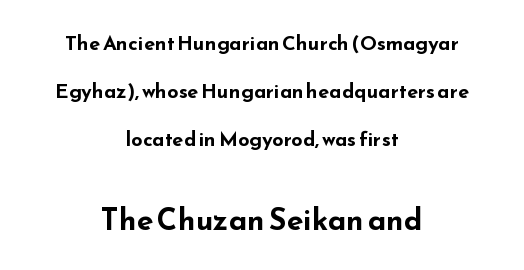
{"serif": "no", "italic": "no", "bold": "yes", "weight": "bold", "width": "wide", "stroke_contrast": "low", "x_height": "small", "monospaced": "no", "underline": "no", "align": "center", "line_spacing": "loose", "line_spacing_ratio": 2.41, "letter_spacing": "normal", "letter_spacing_em": 0.0, "larger_block": "second", "size_ratio": 1.5, "glyph_px": 30}
